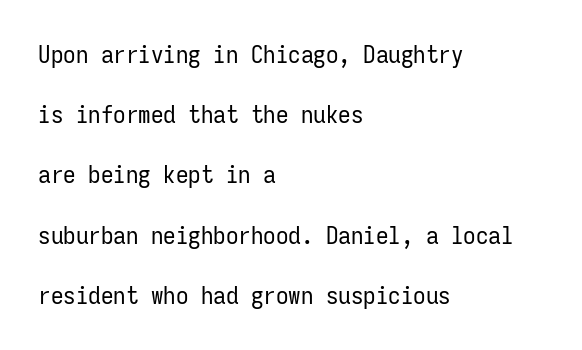
{"italic": "no", "bold": "no", "underline": "no", "align": "left", "line_spacing": "loose", "line_spacing_ratio": 2.41, "letter_spacing": "normal", "letter_spacing_em": 0.0, "glyph_px": 25}
